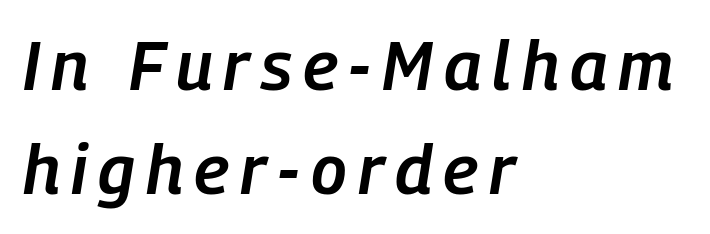
The image shows 69 px semibold, condensed type, italic (leaning right); set left-aligned, normal line spacing (1.51x), not underlined; low stroke contrast and a medium x-height.
